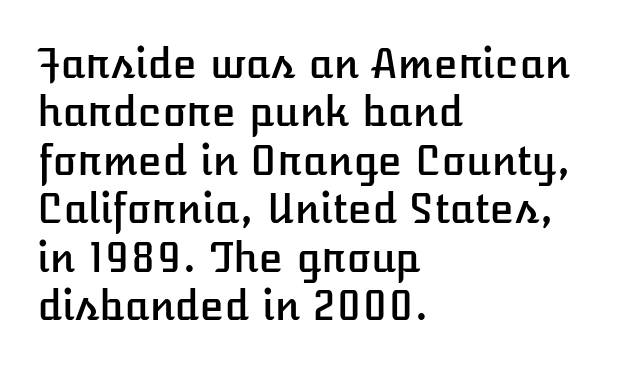
Q: Is the text italic (slanted)? A: No, it is upright.
Q: Is the text underlined? A: No.
Q: How is the paragraph aligned? A: Left-aligned.
Q: Is the spacing between letters normal or unusually wide? A: Normal.
Q: Width (condensed, normal, or wide)? A: Normal.
Q: Stroke contrast? A: Low.
Q: x-height? A: Medium.
Q: Monospaced? A: No.
